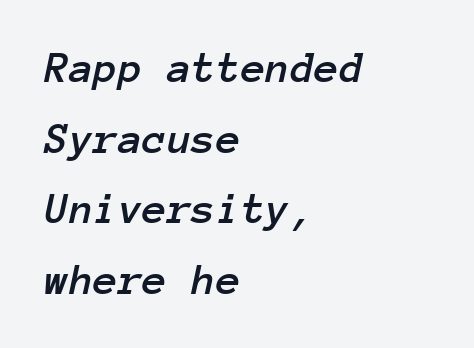
A typesetter would mark this as italic. The space directly below the letters is spotless. Nothing unusual about the tracking: characters are spaced as the font intends. One-word summary of the alignment: left. Fixed-width glyphs throughout — classic coding-font behaviour.
